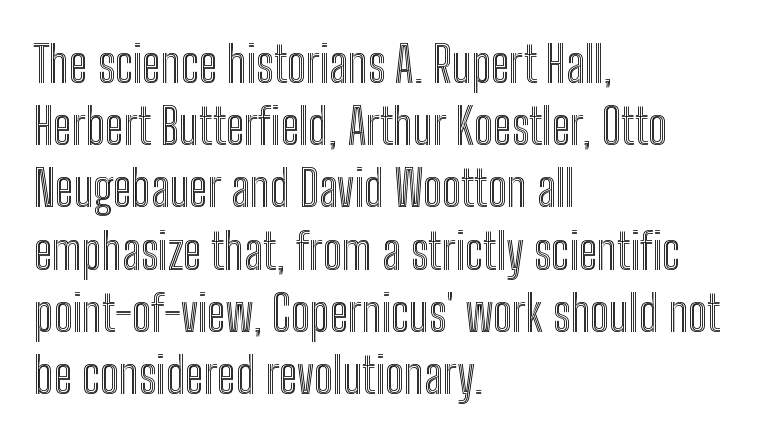
Q: Is the text italic (slanted)? A: No, it is upright.
Q: Is the text underlined? A: No.
Q: How is the paragraph aligned? A: Left-aligned.
Q: Is the spacing between letters normal or unusually wide? A: Normal.
Q: Is the spacing between lines tight, normal or loose? A: Normal.
Q: Width (condensed, normal, or wide)? A: Condensed.
Q: x-height? A: Medium.
Q: Monospaced? A: No.
